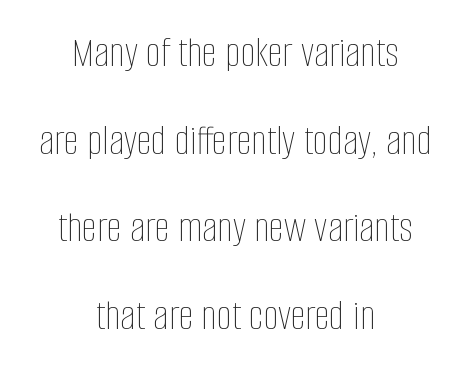
The image shows 43 px thin, condensed type, upright; set centered, loose line spacing (2.04x), normal letter spacing, not underlined; low stroke contrast and a large x-height.
